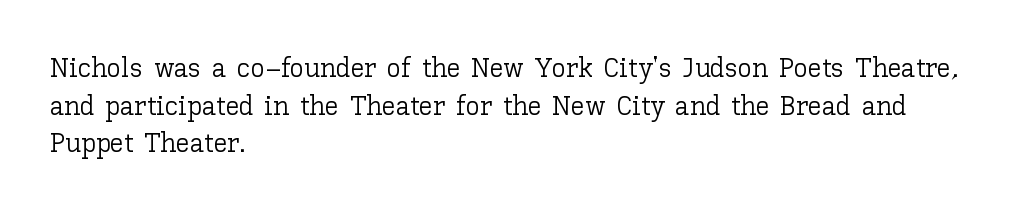
{"italic": "no", "bold": "no", "weight": "light", "width": "normal", "stroke_contrast": "low", "x_height": "medium", "monospaced": "no", "underline": "no", "align": "left", "line_spacing": "normal", "line_spacing_ratio": 1.34, "letter_spacing": "normal", "letter_spacing_em": 0.0, "glyph_px": 28}
